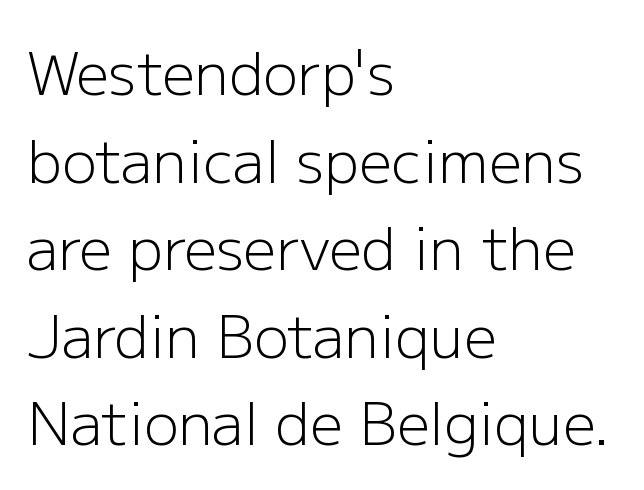
{"serif": "no", "italic": "no", "bold": "no", "weight": "light", "width": "normal", "stroke_contrast": "low", "x_height": "medium", "monospaced": "no", "underline": "no", "align": "left", "line_spacing": "normal", "line_spacing_ratio": 1.51, "letter_spacing": "normal", "letter_spacing_em": 0.0, "glyph_px": 58}
